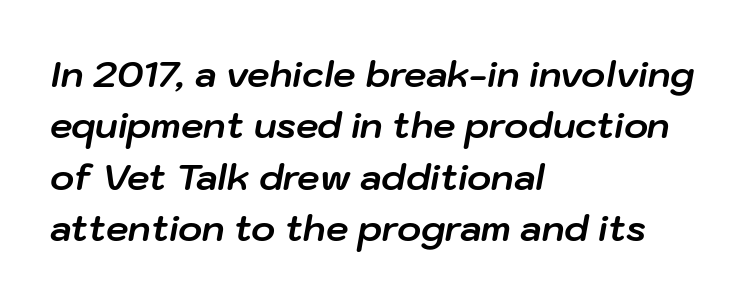
{"italic": "yes", "lean": "right", "slant_degrees": 10, "bold": "yes", "weight": "bold", "width": "normal", "stroke_contrast": "low", "x_height": "medium", "monospaced": "no", "underline": "no", "align": "left", "line_spacing": "normal", "line_spacing_ratio": 1.43, "letter_spacing": "normal", "letter_spacing_em": 0.0, "glyph_px": 36}
